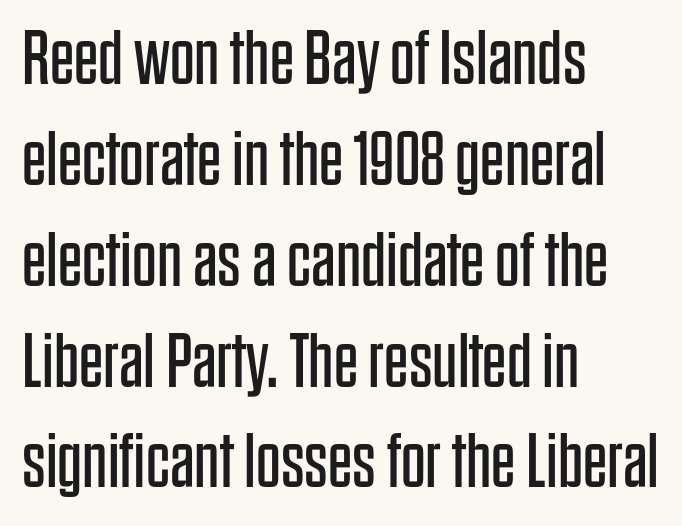
Visually the block forms a straight wall on the left and a jagged coastline on the right. Rendered with straight, roman letterforms. A clean baseline with only descenders dipping below it. Character widths vary here, with narrow letters taking less room than wide ones. Observe the absence of serifs on each vertical stroke in this sample.
